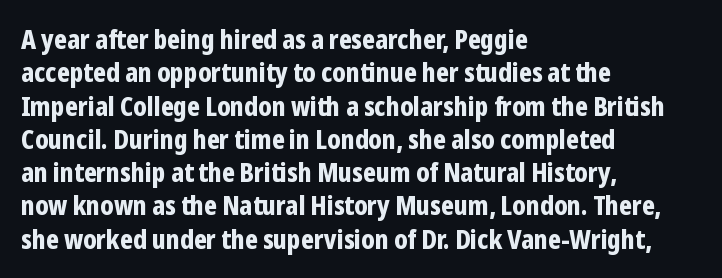
In terms of posture, this sample is upright. Look at the stroke-to-counter ratio: heavy, a bold. Notice how descenders clear the ascenders below comfortably — that's standard leading. The zone under the glyphs is completely vacant. The rendering keeps characters at their native spacing.
